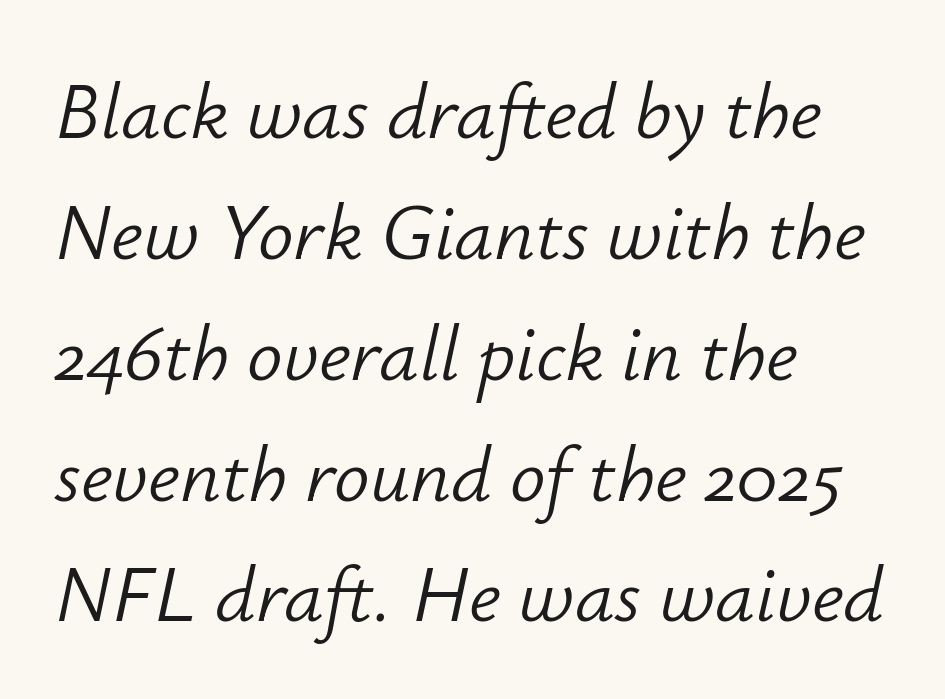
Q: Is the text bold? A: No.
Q: Is the text italic (slanted)? A: Yes, it leans right by about 12 degrees.
Q: Is the text underlined? A: No.
Q: How is the paragraph aligned? A: Left-aligned.
Q: Is the spacing between letters normal or unusually wide? A: Normal.
Q: Is the spacing between lines tight, normal or loose? A: Normal.
Q: Width (condensed, normal, or wide)? A: Normal.
Q: Stroke contrast? A: Low.
Q: x-height? A: Small.
Q: Monospaced? A: No.
